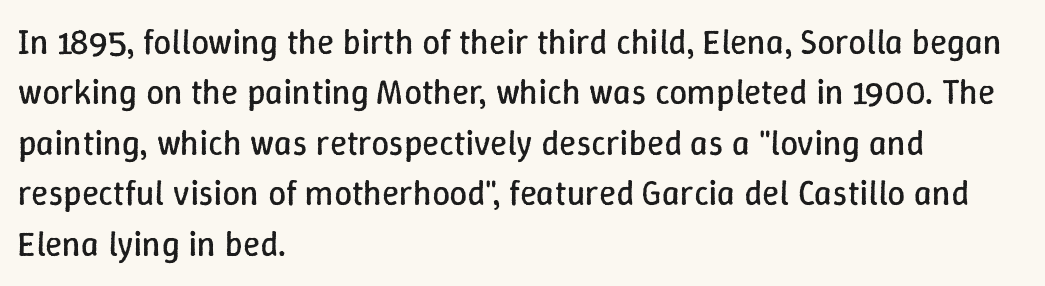
Q: Is the text bold? A: No.
Q: Is the text italic (slanted)? A: No, it is upright.
Q: Is the text underlined? A: No.
Q: How is the paragraph aligned? A: Left-aligned.
Q: Is the spacing between letters normal or unusually wide? A: Normal.
Q: Is the spacing between lines tight, normal or loose? A: Normal.
Q: Width (condensed, normal, or wide)? A: Normal.
Q: Stroke contrast? A: Low.
Q: x-height? A: Medium.
Q: Monospaced? A: No.
